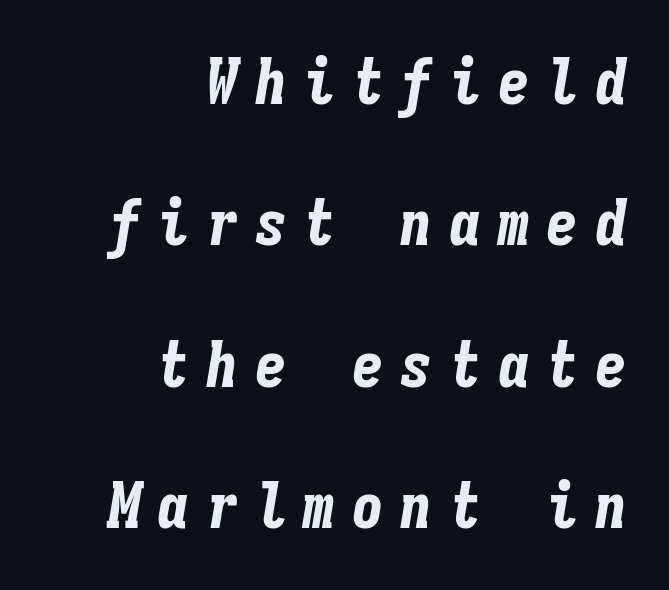
{"italic": "yes", "lean": "right", "slant_degrees": 9, "bold": "yes", "weight": "bold", "width": "condensed", "stroke_contrast": "low", "x_height": "medium", "monospaced": "yes", "underline": "no", "align": "right", "line_spacing": "loose", "line_spacing_ratio": 2.21, "letter_spacing": "wide", "letter_spacing_em": 0.26, "glyph_px": 64}
